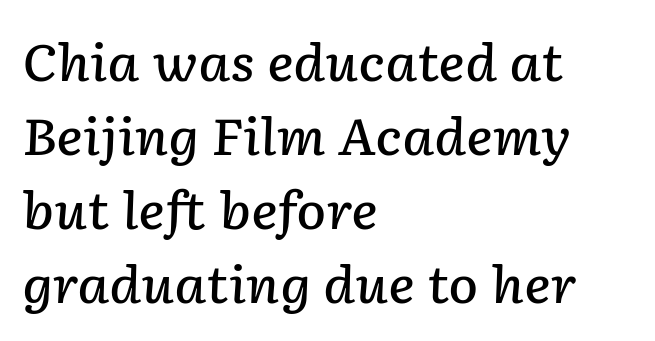
{"italic": "yes", "lean": "right", "slant_degrees": 2, "bold": "semi", "weight": "semibold", "width": "normal", "stroke_contrast": "low", "x_height": "medium", "monospaced": "no", "underline": "no", "align": "left", "line_spacing": "normal", "line_spacing_ratio": 1.48, "letter_spacing": "normal", "letter_spacing_em": 0.0, "glyph_px": 50}
